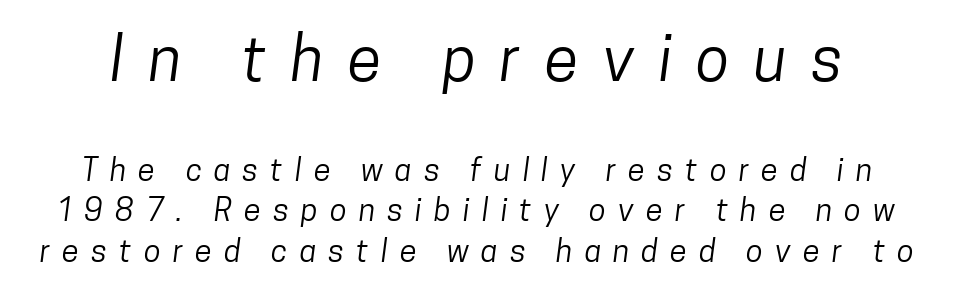
Words appear elongated and porous because spacing is wide. A bare baseline throughout the passage. Caption: face not bold, strokes unweighted. Leading matches the norm, producing a regular column. Character widths vary here, with narrow letters taking less room than wide ones. I'd call this a sans setting — the letters go barefoot.
